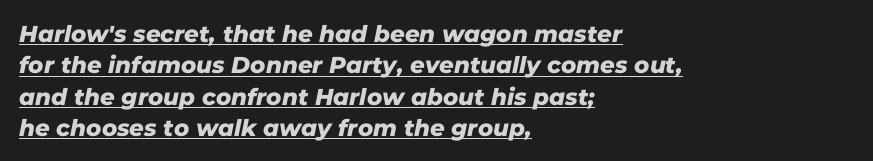
Q: Is the text underlined? A: Yes.
Q: How is the paragraph aligned? A: Left-aligned.
Q: Is the spacing between letters normal or unusually wide? A: Normal.
Q: Is the spacing between lines tight, normal or loose? A: Normal.
